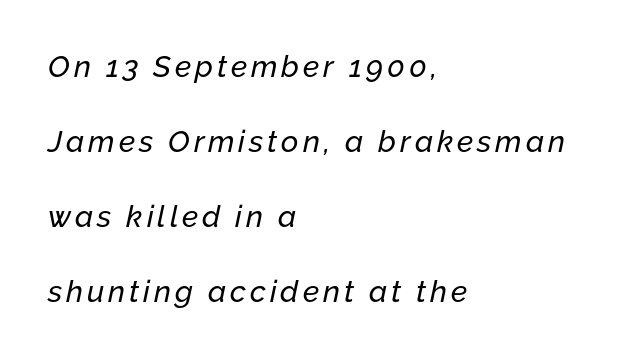
{"italic": "yes", "lean": "right", "slant_degrees": 12, "width": "normal", "stroke_contrast": "low", "x_height": "medium", "monospaced": "no", "underline": "no", "align": "left", "line_spacing": "loose", "line_spacing_ratio": 2.5, "glyph_px": 30}
